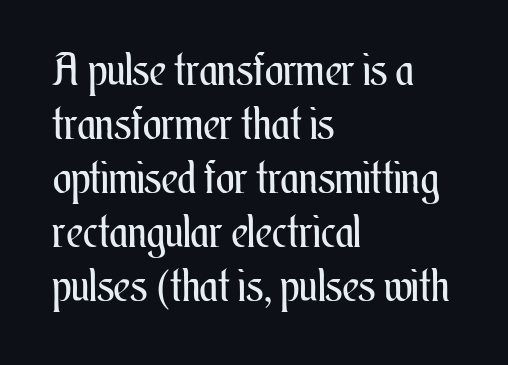
The tracking reads as untouched default to a designer's eye. Rendered with straight, roman letterforms. The typesetting does not lean heavy: it is not bold. The face used here is proportionally spaced, like ordinary book or web type. The lines in this sample share a left origin and differ only in where they stop.
